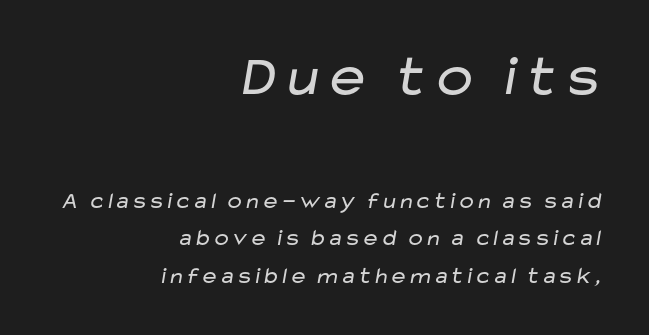
The image shows 58 px regular-weight, wide sans-serif type; set right-aligned, normal line spacing (1.64x), normal letter spacing, not underlined; the first (top) block is 2.52x larger; low stroke contrast and a medium x-height.
